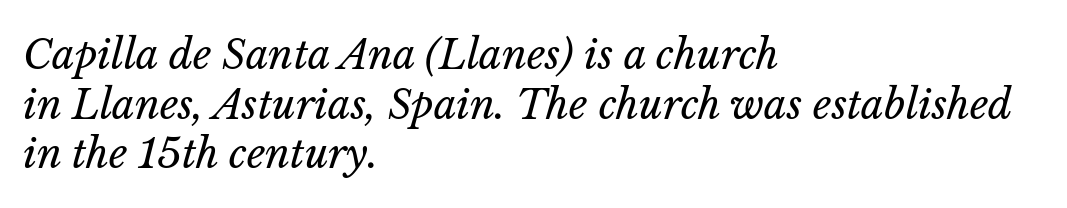
The rendering applies a slant to the glyphs. The lines are quadded left. Honestly, the letter spacing is just normal — you wouldn't notice it. The strip under each line holds only bare page. Caption: face not bold, strokes unweighted. Is this a fixed-width face? No — the glyphs have proportional, varying widths.
